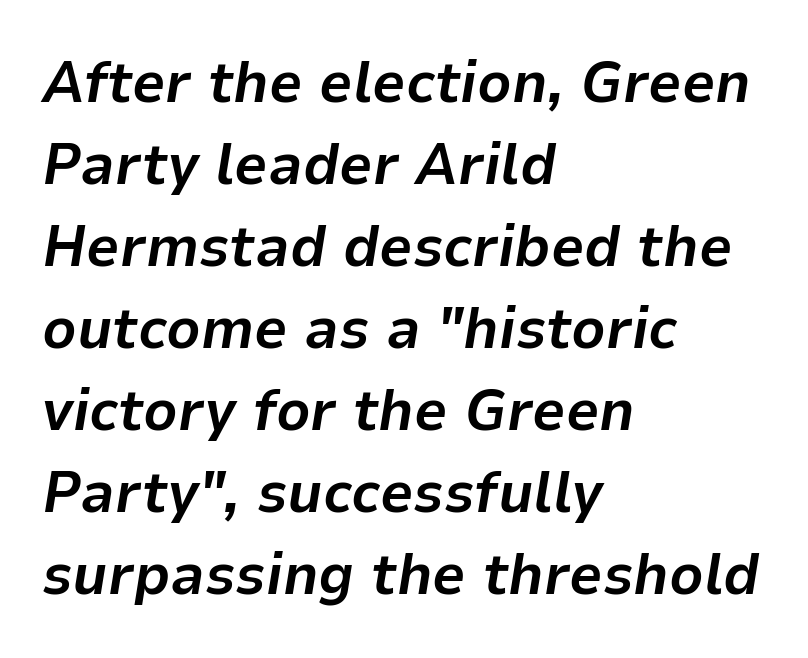
{"italic": "yes", "lean": "right", "slant_degrees": 9, "bold": "yes", "weight": "bold", "width": "normal", "stroke_contrast": "low", "x_height": "medium", "monospaced": "no", "underline": "no", "align": "left", "line_spacing": "normal", "line_spacing_ratio": 1.39, "letter_spacing": "normal", "letter_spacing_em": 0.0, "glyph_px": 59}
